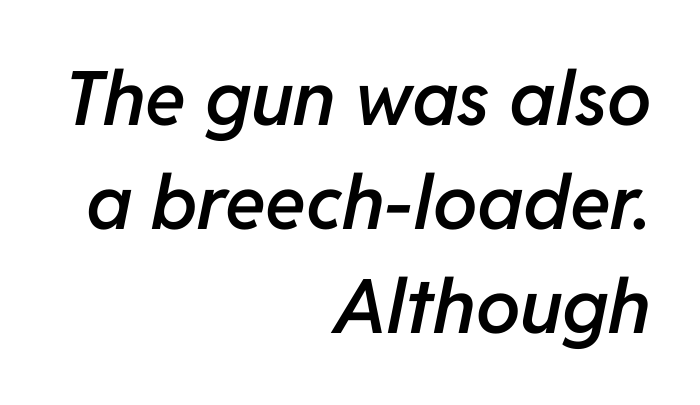
{"italic": "yes", "lean": "right", "slant_degrees": 11, "bold": "semi", "weight": "semibold", "width": "normal", "stroke_contrast": "low", "x_height": "medium", "monospaced": "no", "underline": "no", "align": "right", "line_spacing": "normal", "line_spacing_ratio": 1.39, "letter_spacing": "normal", "letter_spacing_em": 0.0, "glyph_px": 75}
